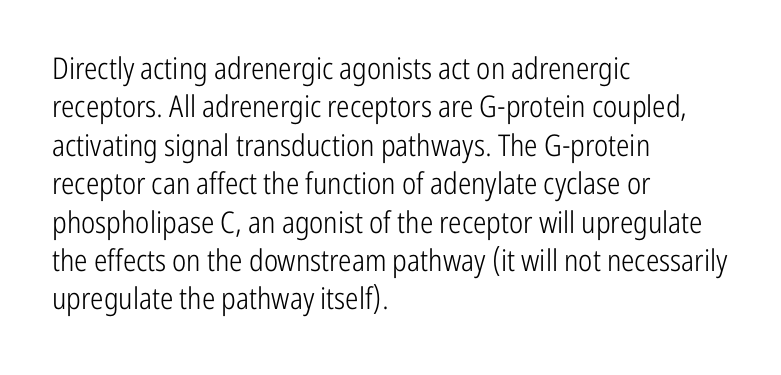
The image shows 30 px light, condensed sans-serif type, upright; set left-aligned, normal line spacing (1.28x), normal letter spacing, not underlined; low stroke contrast and a medium x-height.
